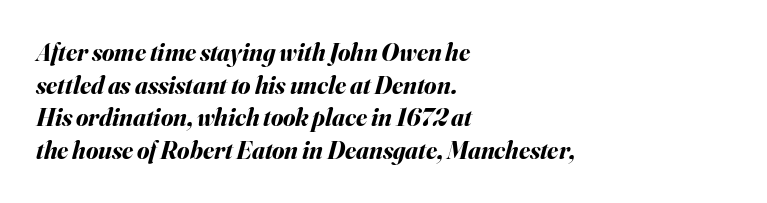
Q: Is the text bold? A: Yes.
Q: Is the text italic (slanted)? A: Yes, it leans right by about 16 degrees.
Q: Is the text underlined? A: No.
Q: How is the paragraph aligned? A: Left-aligned.
Q: Is the spacing between letters normal or unusually wide? A: Normal.
Q: Is the spacing between lines tight, normal or loose? A: Normal.
